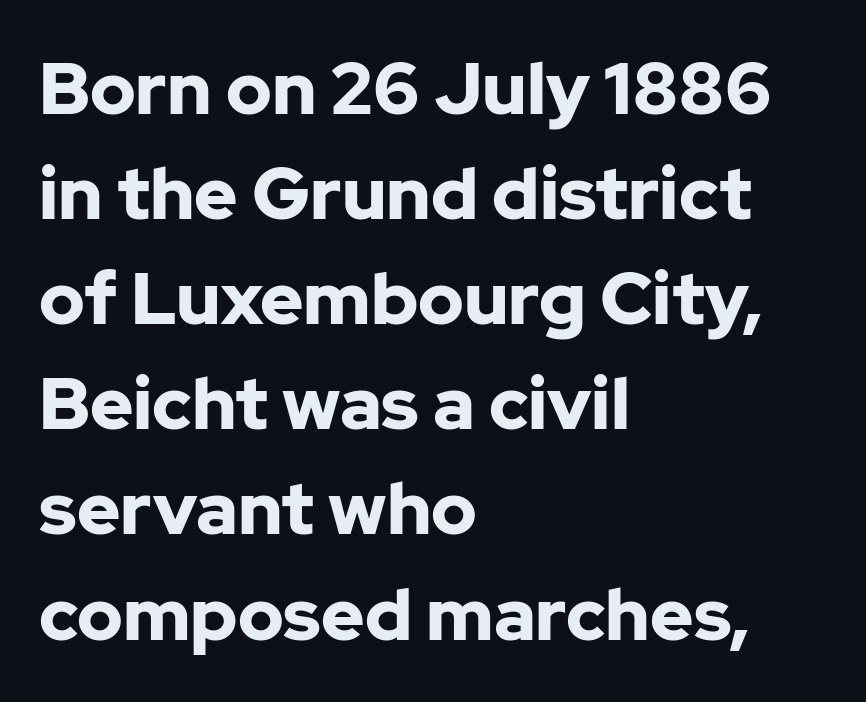
The image shows 73 px bold sans-serif type, upright; set left-aligned, normal line spacing (1.44x), normal letter spacing, not underlined; low stroke contrast and a medium x-height.
